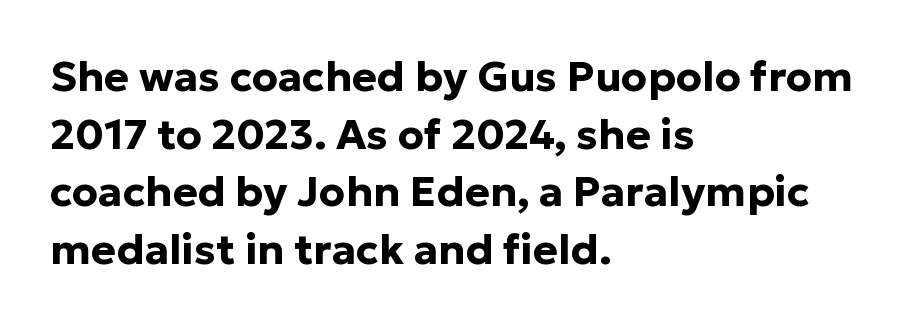
A typesetter would call this leading conventional body-copy spacing. The letters sit at their default tracking, neither squeezed nor spread. The designer went with a sans here, leaving each stem footless. The passage shown is emphatically bold. Every stem runs plumb, perpendicular to the baseline. Decoration check: the copy has no underline.
